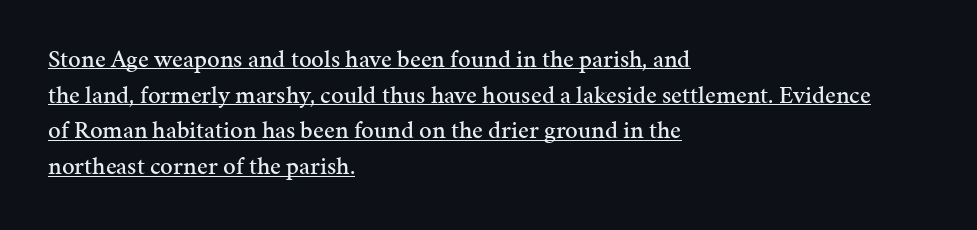
Q: Is the text italic (slanted)? A: No, it is upright.
Q: Is the text underlined? A: Yes.
Q: How is the paragraph aligned? A: Left-aligned.
Q: Is the spacing between letters normal or unusually wide? A: Normal.
Q: Is the spacing between lines tight, normal or loose? A: Normal.
